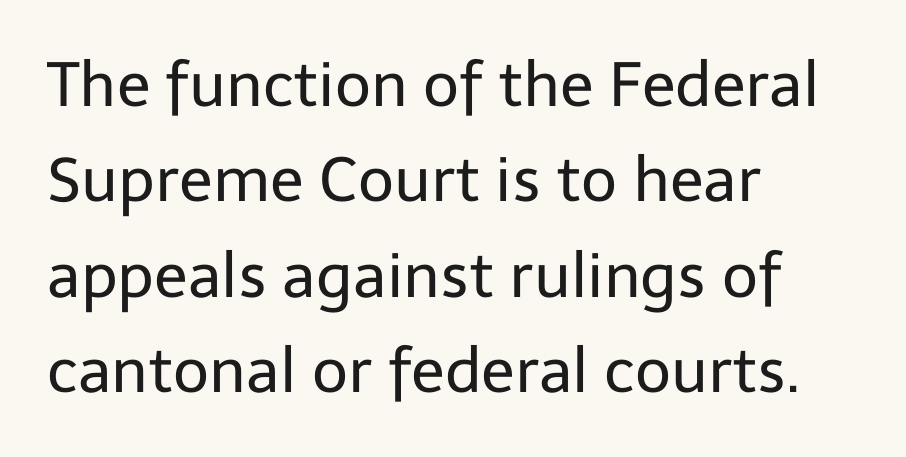
Q: Is the text bold? A: No.
Q: Is the text italic (slanted)? A: No, it is upright.
Q: Is the typeface a serif or a sans-serif typeface? A: Sans-serif.
Q: Is the text underlined? A: No.
Q: How is the paragraph aligned? A: Left-aligned.
Q: Is the spacing between letters normal or unusually wide? A: Normal.
Q: Is the spacing between lines tight, normal or loose? A: Normal.
Q: Width (condensed, normal, or wide)? A: Normal.
Q: Stroke contrast? A: Low.
Q: x-height? A: Medium.
Q: Monospaced? A: No.
